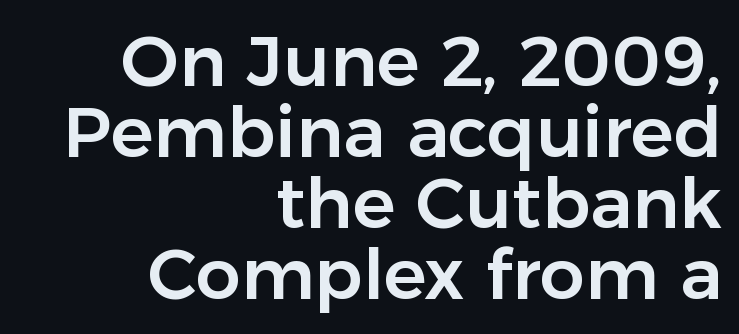
Every stem runs plumb, perpendicular to the baseline. Short and long lines alike share a common ending point at right. Words appear dense and cohesive because spacing is normal. The string is rendered with underlining switched off.
